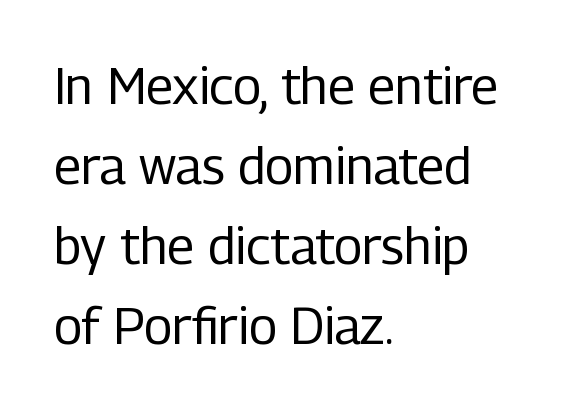
Upright lettering throughout. The passage shown is typed in a proportional face where columns would drift. A sans-serif font was chosen for this passage. Heaviness? Minimal to ordinary, like unemphasized prose. Unmarked baselines from the first word to the last. Nothing unusual about the tracking: characters are spaced as the font intends.
